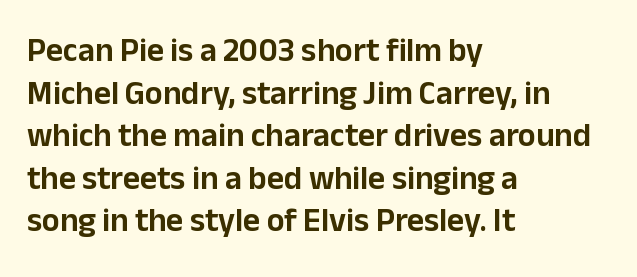
Q: Is the text italic (slanted)? A: No, it is upright.
Q: Is the typeface a serif or a sans-serif typeface? A: Sans-serif.
Q: Is the text underlined? A: No.
Q: How is the paragraph aligned? A: Left-aligned.
Q: Is the spacing between letters normal or unusually wide? A: Normal.
Q: Is the spacing between lines tight, normal or loose? A: Normal.
Q: Width (condensed, normal, or wide)? A: Normal.
Q: Stroke contrast? A: Low.
Q: x-height? A: Medium.
Q: Monospaced? A: No.
